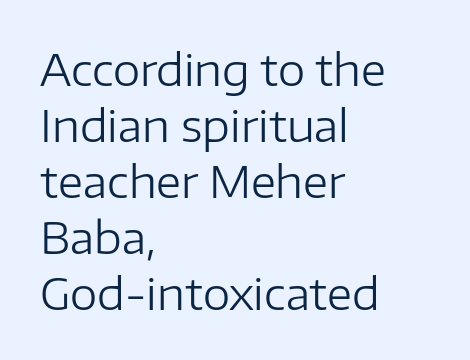
The image shows 44 px regular-weight sans-serif type, upright; set left-aligned, normal line spacing (1.27x), normal letter spacing, not underlined; low stroke contrast and a medium x-height.
